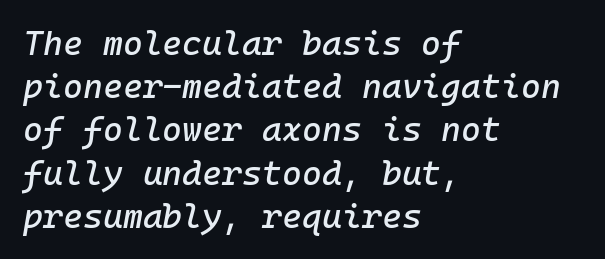
The image shows 34 px text type, italic (leaning right), monospaced; set left-aligned, normal line spacing (1.27x), normal letter spacing, not underlined; low stroke contrast and a medium x-height.
